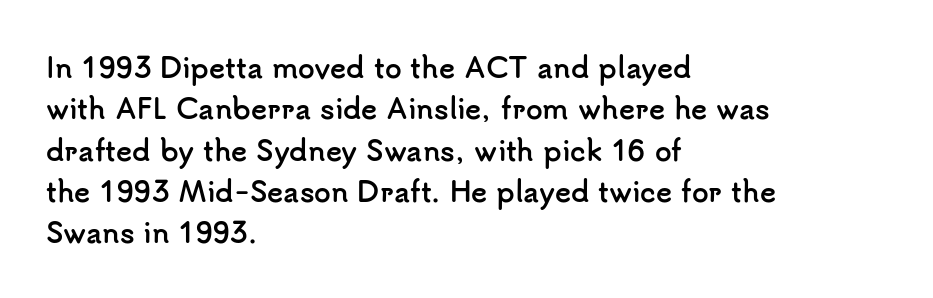
This block has exactly the height ordinary leading produces. The letterforms sit shoulder to shoulder at normal distance. On the weight axis this lands at bold, roughly 700. Line beginnings align vertically; line endings do not. A roman cut, with each character standing at attention.
